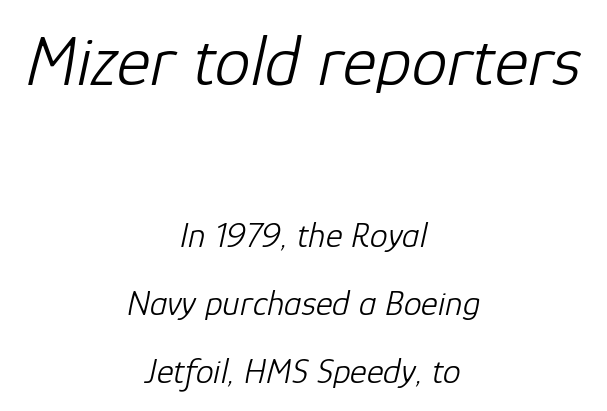
Notice how the stems are inclined rather than vertical — that's the hallmark of italics. No heavy texture on the line: the type isn't bold. Nobody touched the tracking dial on this one. Decoration check: the copy has no underline. Typesetter's note — upper block bumped up in size, lower block left smaller.
